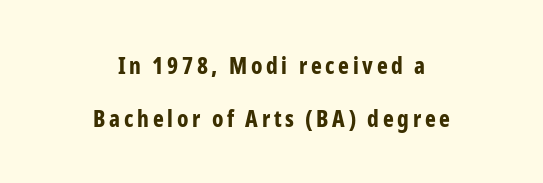
Does the lettering tilt? It doesn't — this is upright. The lines in this sample share a center point and differ in where they start and stop. No word sits above an underline. Notice the wide empty band between every row — that's loose leading.
